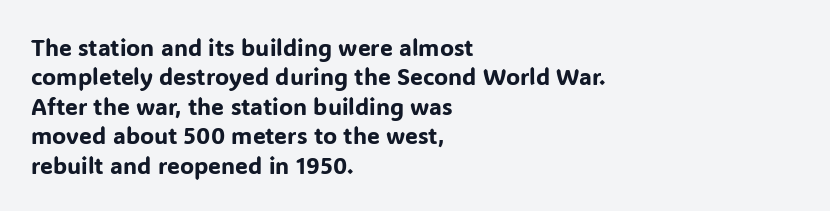
{"italic": "no", "underline": "no", "align": "left", "line_spacing": "normal", "line_spacing_ratio": 1.28, "letter_spacing": "normal", "letter_spacing_em": 0.0, "glyph_px": 23}
